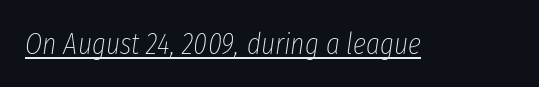
The image shows 30 px thin, condensed type, italic (leaning right); set normal letter spacing, underlined; low stroke contrast and a medium x-height.
